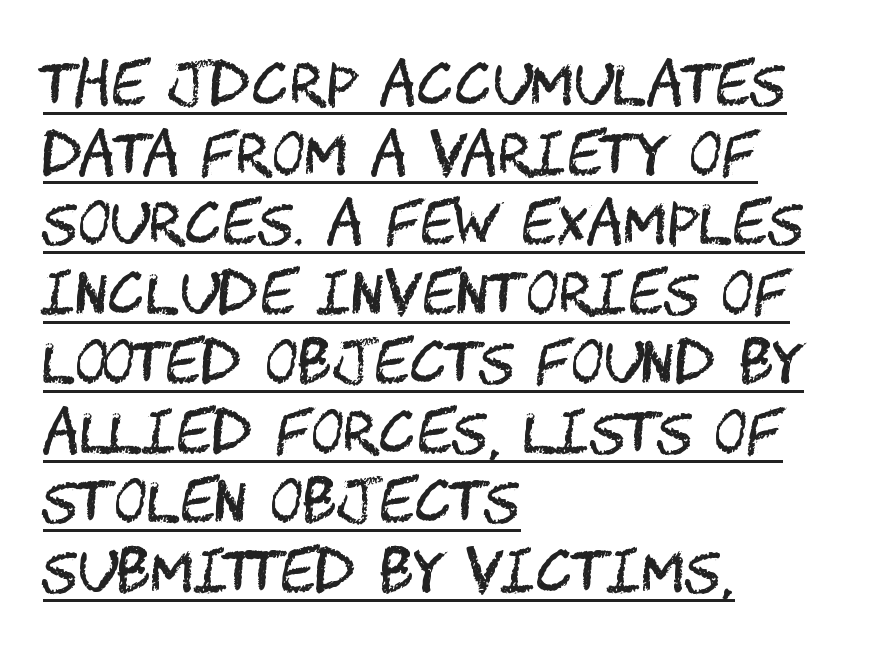
Q: Is the text bold? A: No.
Q: Is the text italic (slanted)? A: No, it is upright.
Q: Is the typeface a serif or a sans-serif typeface? A: Sans-serif.
Q: Is the text underlined? A: Yes.
Q: How is the paragraph aligned? A: Left-aligned.
Q: Is the spacing between letters normal or unusually wide? A: Normal.
Q: Width (condensed, normal, or wide)? A: Condensed.
Q: Stroke contrast? A: Medium.
Q: x-height? A: Large.
